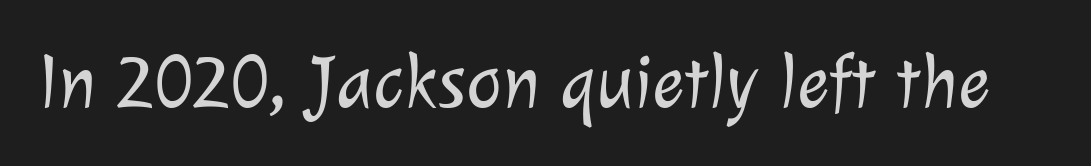
The line texture is even and compact thanks to regular tracking. Vertical stems look standard width or narrower in stroke. The letters advance in unequal steps, a hallmark of proportional type. The gap between lines stays unmarked. Note: no serifs on the glyphs.
